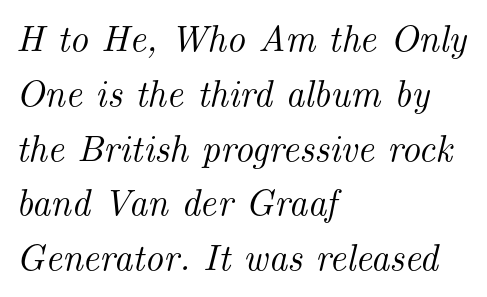
The image shows 37 px serif type, italic (leaning right); set left-aligned, normal line spacing (1.48x), normal letter spacing, not underlined; medium stroke contrast and a small x-height.
